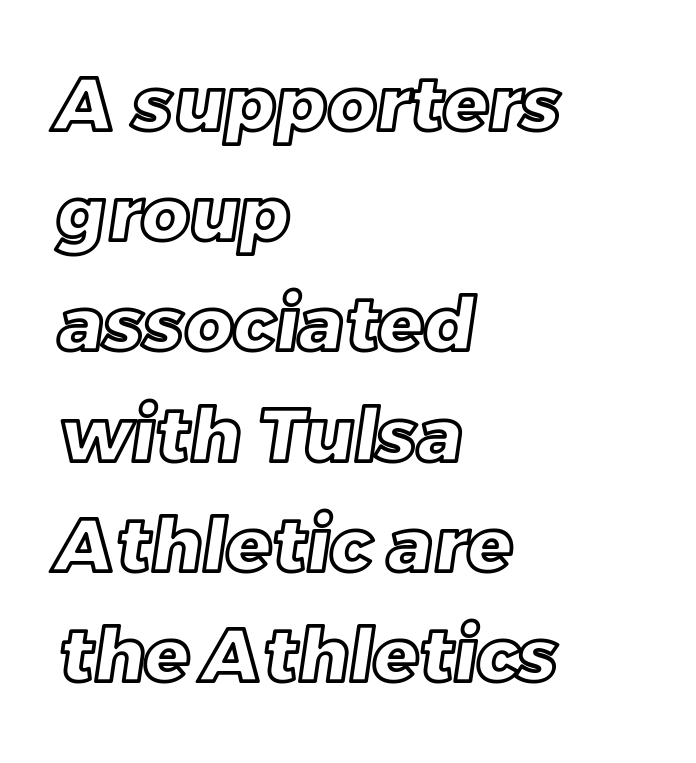
Q: Is the text underlined? A: No.
Q: How is the paragraph aligned? A: Left-aligned.
Q: Is the spacing between letters normal or unusually wide? A: Normal.
Q: Is the spacing between lines tight, normal or loose? A: Normal.
Q: Width (condensed, normal, or wide)? A: Normal.
Q: x-height? A: Large.
Q: Monospaced? A: No.
